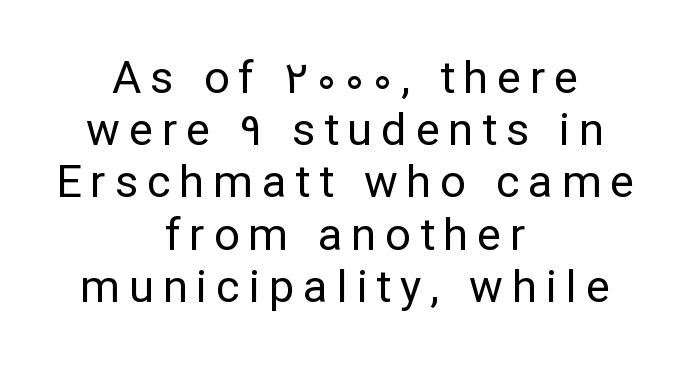
The letters are spread apart with noticeably loose tracking. The font's upright variant was chosen for this text. Stroke mass is kept to a normal reading level or below. Regarding serifs, this sample does without them.
